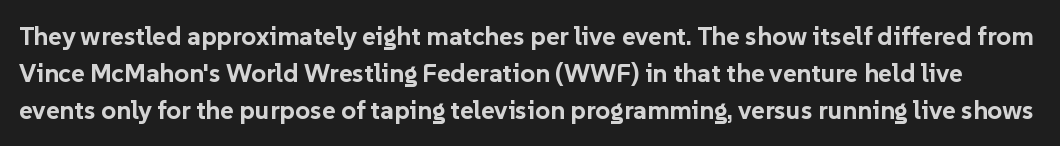
Q: Is the text bold? A: Yes.
Q: Is the text italic (slanted)? A: No, it is upright.
Q: Is the text underlined? A: No.
Q: Is the spacing between letters normal or unusually wide? A: Normal.
Q: Is the spacing between lines tight, normal or loose? A: Normal.
